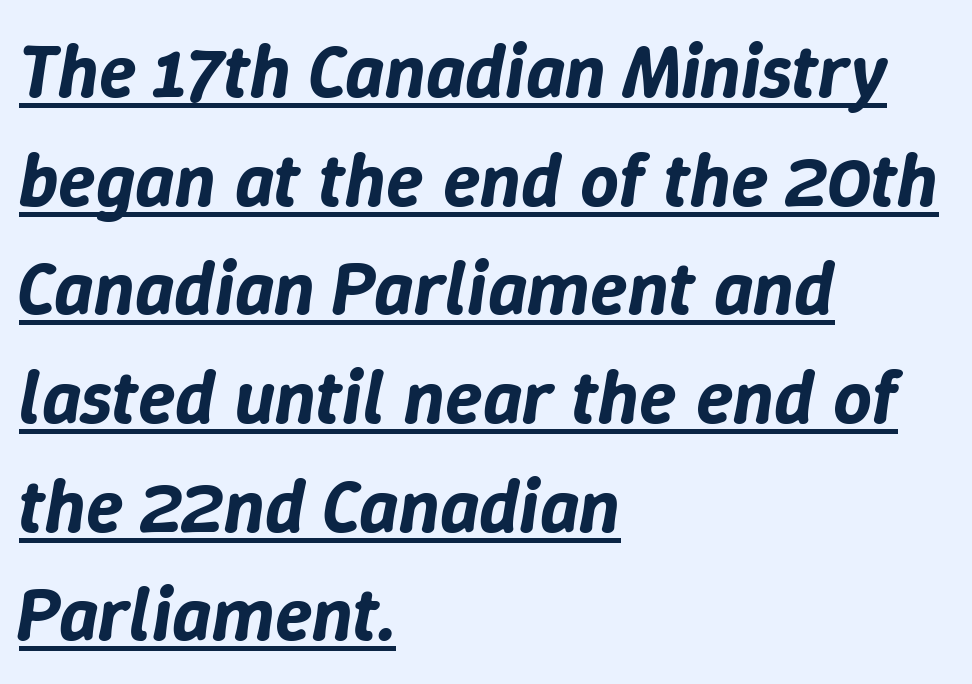
{"italic": "yes", "lean": "right", "slant_degrees": 9, "width": "normal", "stroke_contrast": "low", "x_height": "medium", "monospaced": "no", "underline": "yes", "align": "left", "line_spacing": "normal", "line_spacing_ratio": 1.43, "letter_spacing": "normal", "letter_spacing_em": 0.0, "glyph_px": 76}
